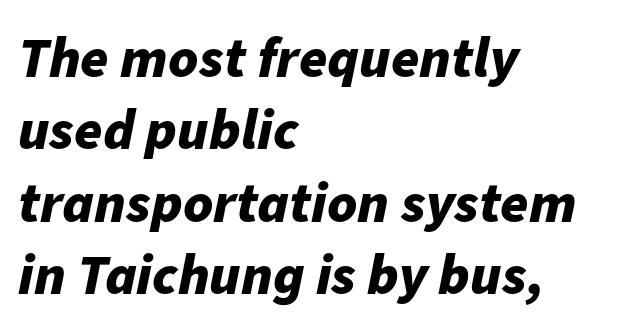
The sample has been set heavy, in full bold. Teacher's note: observe the even left margin — that is flush-left alignment. Has an underline been added? It has not. Character widths vary here, with narrow letters taking less room than wide ones. Between one letter and the next there's only the usual sliver of space.
